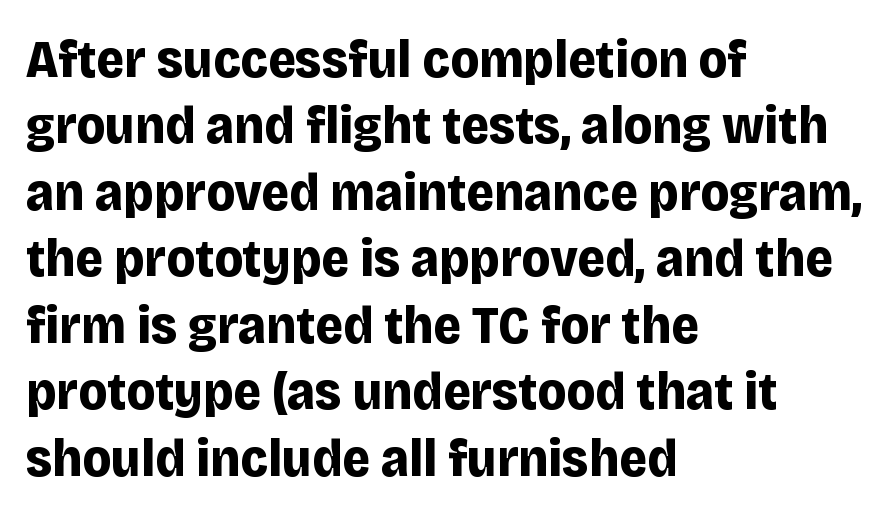
Q: Is the text bold? A: Yes.
Q: Is the text italic (slanted)? A: No, it is upright.
Q: Is the typeface a serif or a sans-serif typeface? A: Sans-serif.
Q: Is the text underlined? A: No.
Q: How is the paragraph aligned? A: Left-aligned.
Q: Is the spacing between letters normal or unusually wide? A: Normal.
Q: Width (condensed, normal, or wide)? A: Normal.
Q: Stroke contrast? A: Low.
Q: x-height? A: Large.
Q: Monospaced? A: No.
